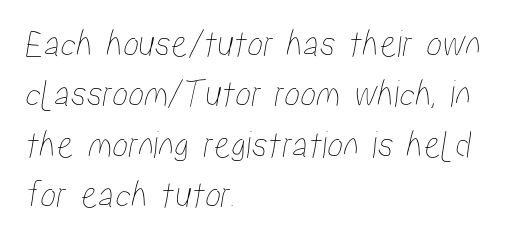
{"width": "condensed", "stroke_contrast": "low", "x_height": "medium", "monospaced": "no", "underline": "no", "align": "left", "line_spacing": "normal", "line_spacing_ratio": 1.26, "letter_spacing": "normal", "letter_spacing_em": 0.0, "glyph_px": 40}
